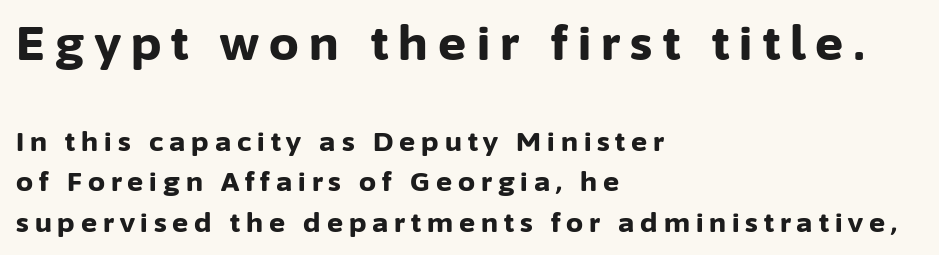
The image shows 47 px bold sans-serif type, upright; set left-aligned, normal line spacing (1.51x), unusually wide letter spacing (+0.22 em), not underlined; the first (top) block is 1.74x larger; low stroke contrast and a medium x-height.
